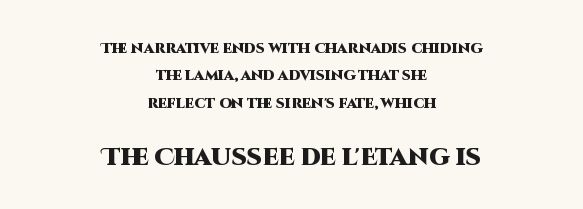
The strip under each line holds only bare page. The leading is generous, giving the passage an open texture. Tall strokes in this sample are plumb rather than angled. Typographic density is high because the face is bold.
